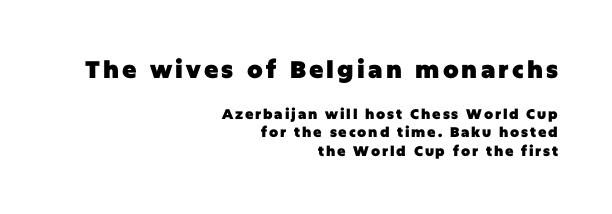
How heavy is the stroke? Heavy — this is a bold. Bare-footed words on every line. A typesetter would call this leading conventional body-copy spacing. Nope, not italic — everything's standing straight.
